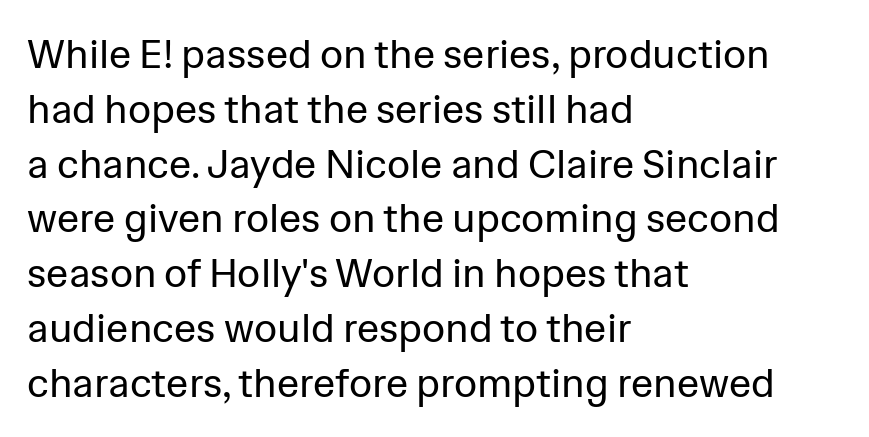
The rag falls on the right side of this text block. The font is comparable to plain body text, perhaps lighter. The zone under the glyphs is completely vacant. The letters advance in unequal steps, a hallmark of proportional type.
